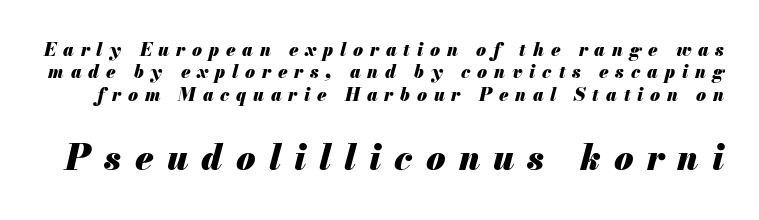
Q: Is the text bold? A: Yes.
Q: Is the text italic (slanted)? A: Yes, it leans right by about 13 degrees.
Q: Is the text underlined? A: No.
Q: Is the spacing between letters normal or unusually wide? A: Unusually wide.
Q: Is the spacing between lines tight, normal or loose? A: Normal.
Q: Which block of text is set in a larger size, the first (top) or the second (bottom)? A: The second (bottom) one.
Q: Width (condensed, normal, or wide)? A: Normal.
Q: Stroke contrast? A: Medium.
Q: x-height? A: Small.
Q: Monospaced? A: No.
